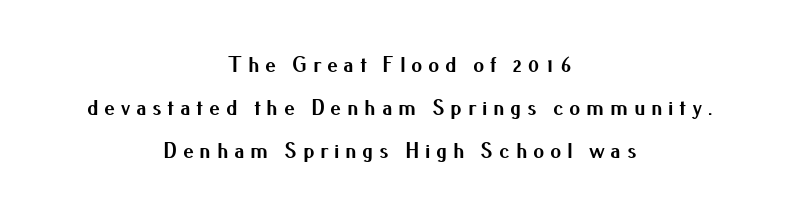
Style check: upright. The glyphs are unaccompanied by any horizontal stroke below them. What stands out about the letter spacing? Its width — letters are far apart. Each line is balanced around a shared central axis.
